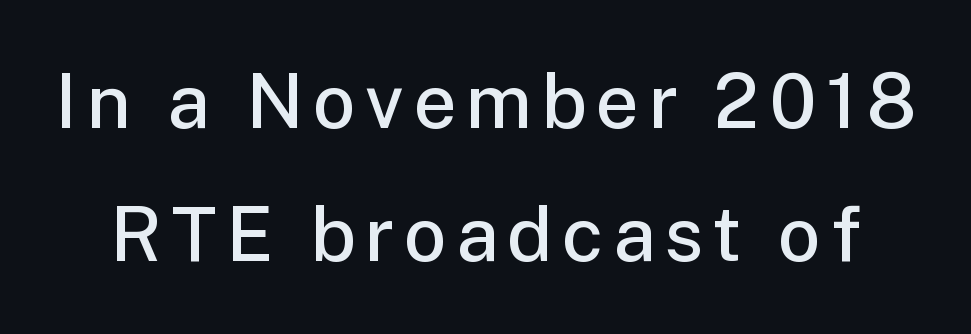
Every stem runs plumb, perpendicular to the baseline. Are there feet on the stems? There aren't — it's a sans. In terms of weight, the rendering is demibold, just under bold. Beneath every word, the page is bare.
